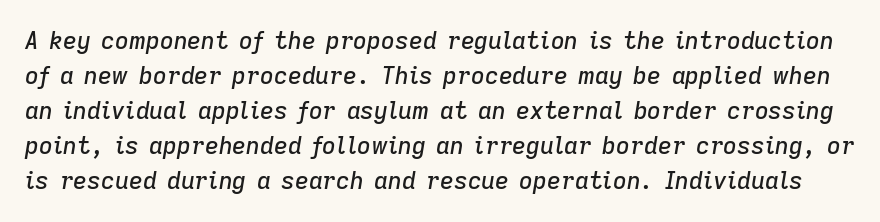
The image shows 24 px text type, italic (leaning right); set normal line spacing (1.46x), normal letter spacing, not underlined.
